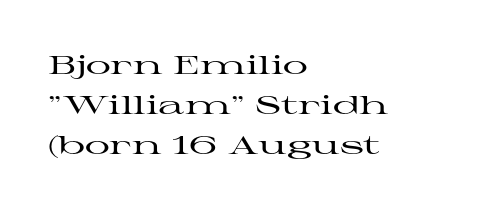
Spacing between characters is what you'd get straight out of the box. Unmarked baselines from the first word to the last. Typeset ragged right — the left edge is the straight one. Designer's note — italics off, roman on.
